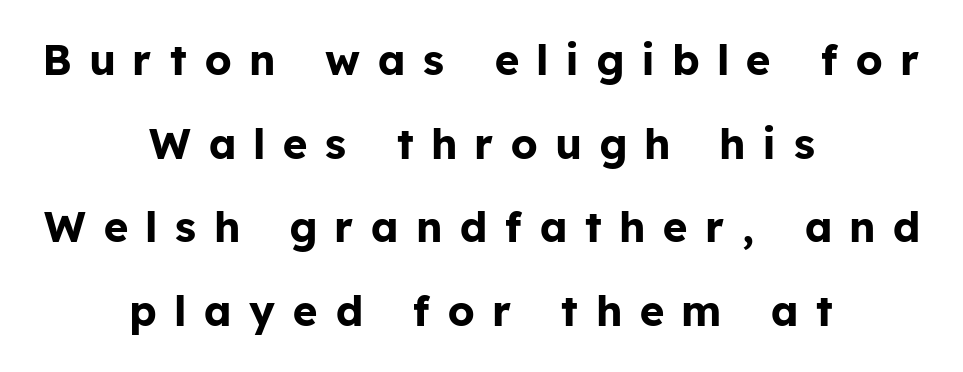
Q: Is the text bold? A: Yes.
Q: Is the text italic (slanted)? A: No, it is upright.
Q: Is the typeface a serif or a sans-serif typeface? A: Sans-serif.
Q: Is the text underlined? A: No.
Q: How is the paragraph aligned? A: Centered.
Q: Is the spacing between letters normal or unusually wide? A: Unusually wide.
Q: Is the spacing between lines tight, normal or loose? A: Loose.
Q: Width (condensed, normal, or wide)? A: Normal.
Q: Stroke contrast? A: Low.
Q: x-height? A: Medium.
Q: Monospaced? A: No.
